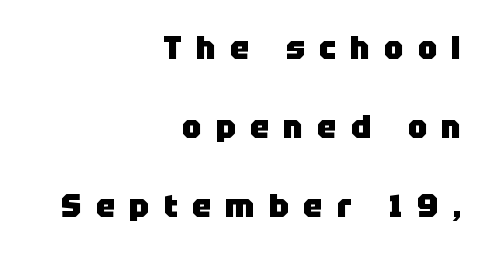
The image shows 32 px heavy sans-serif type, upright; set right-aligned, loose line spacing (2.47x), unusually wide letter spacing (+0.45 em), not underlined; low stroke contrast and a large x-height.
